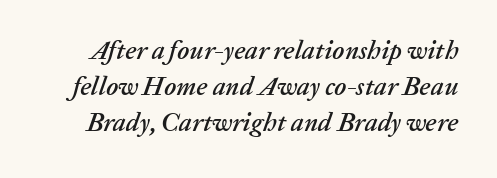
The image shows 26 px text type, italic (leaning right); set normal line spacing (1.39x), normal letter spacing, not underlined.
